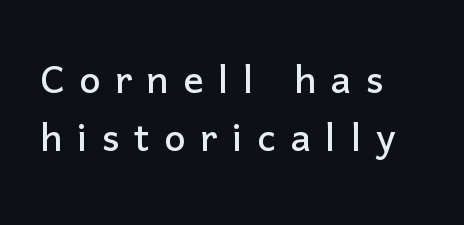
{"serif": "no", "italic": "no", "width": "normal", "stroke_contrast": "low", "x_height": "medium", "monospaced": "no", "underline": "no", "align": "left", "line_spacing_ratio": 1.17, "letter_spacing": "wide", "letter_spacing_em": 0.29, "glyph_px": 50}
